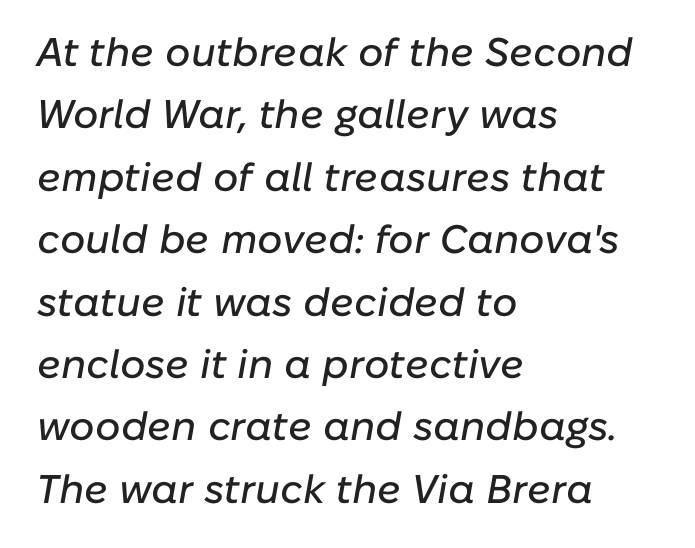
The image shows 40 px text type, italic (leaning right); set left-aligned, normal line spacing (1.56x), normal letter spacing, not underlined; low stroke contrast and a medium x-height.
